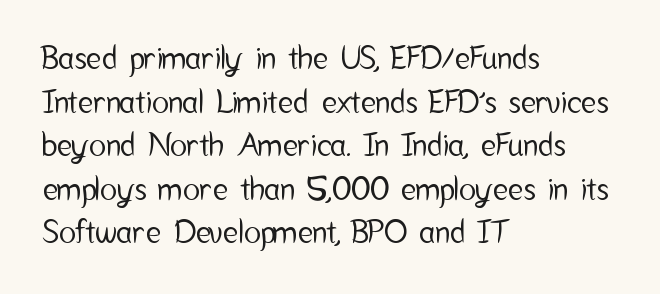
{"serif": "no", "italic": "no", "width": "condensed", "stroke_contrast": "low", "x_height": "medium", "monospaced": "no", "underline": "no", "align": "left", "line_spacing": "normal", "line_spacing_ratio": 1.36, "letter_spacing": "normal", "letter_spacing_em": 0.0, "glyph_px": 32}
